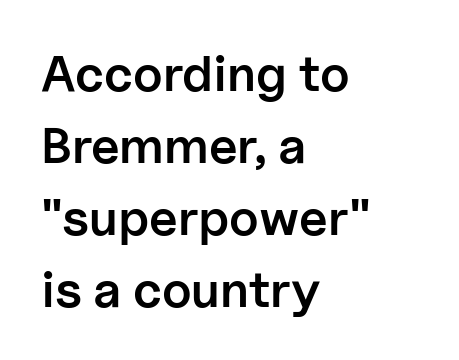
Q: Is the text bold? A: Semi-bold.
Q: Is the text italic (slanted)? A: No, it is upright.
Q: Is the typeface a serif or a sans-serif typeface? A: Sans-serif.
Q: Is the text underlined? A: No.
Q: How is the paragraph aligned? A: Left-aligned.
Q: Is the spacing between letters normal or unusually wide? A: Normal.
Q: Is the spacing between lines tight, normal or loose? A: Normal.
Q: Width (condensed, normal, or wide)? A: Normal.
Q: Stroke contrast? A: Low.
Q: x-height? A: Medium.
Q: Monospaced? A: No.
